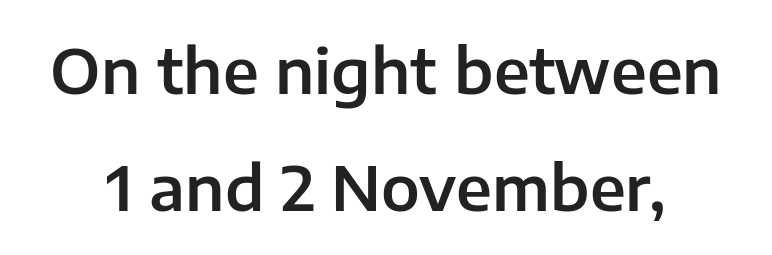
The image shows 62 px sans-serif type, upright; set line spacing 1.88x, normal letter spacing, not underlined; low stroke contrast and a medium x-height.
